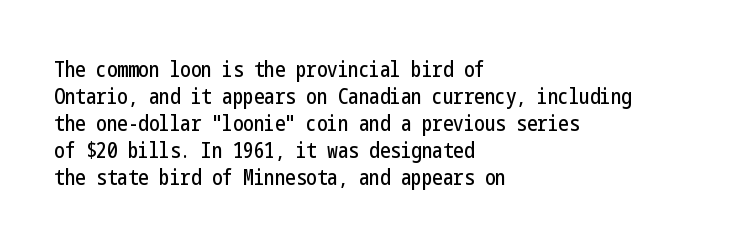
Q: Is the text italic (slanted)? A: No, it is upright.
Q: Is the text underlined? A: No.
Q: How is the paragraph aligned? A: Left-aligned.
Q: Is the spacing between letters normal or unusually wide? A: Normal.
Q: Is the spacing between lines tight, normal or loose? A: Normal.
